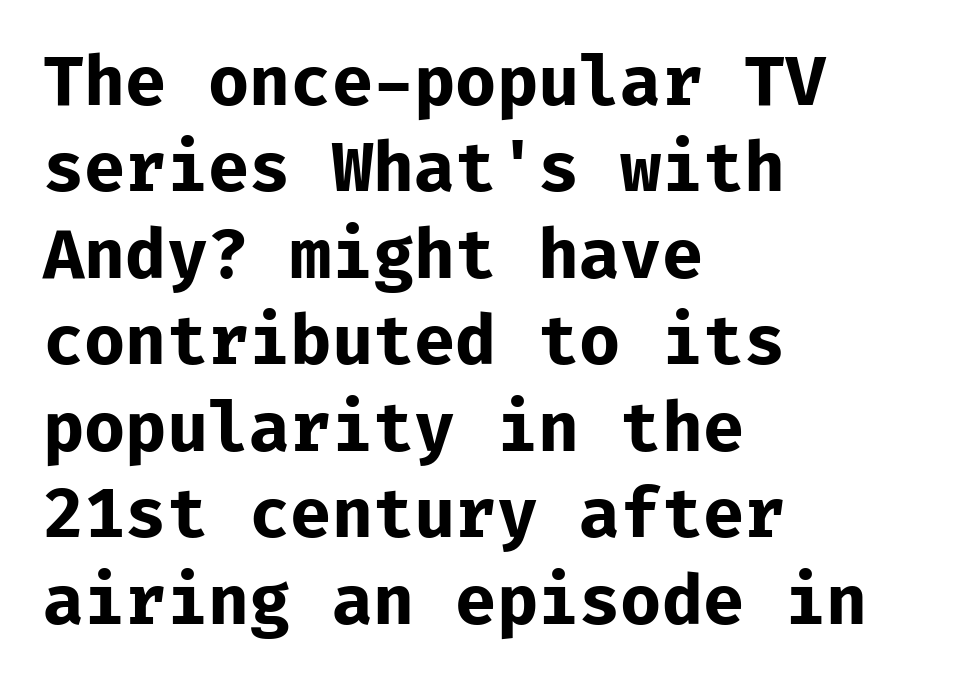
The image shows 67 px bold sans-serif type, upright; set left-aligned, normal line spacing (1.29x), normal letter spacing, not underlined; low stroke contrast and a medium x-height.
